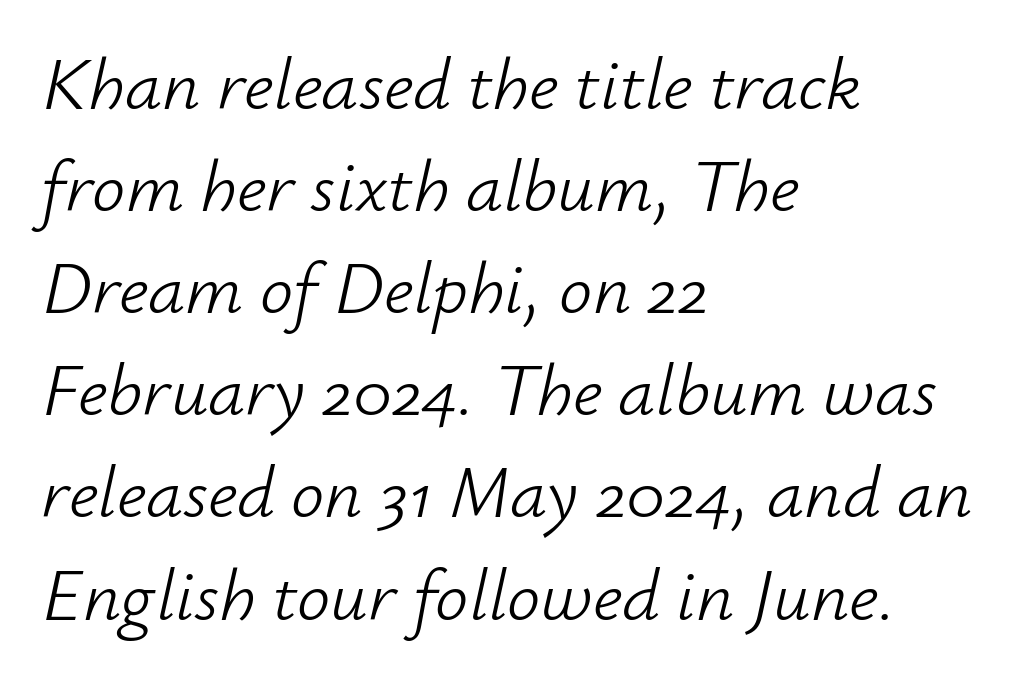
Q: Is the text bold? A: No.
Q: Is the text italic (slanted)? A: Yes, it leans right by about 12 degrees.
Q: Is the text underlined? A: No.
Q: How is the paragraph aligned? A: Left-aligned.
Q: Is the spacing between letters normal or unusually wide? A: Normal.
Q: Is the spacing between lines tight, normal or loose? A: Normal.
Q: Width (condensed, normal, or wide)? A: Normal.
Q: Stroke contrast? A: Low.
Q: x-height? A: Small.
Q: Monospaced? A: No.
